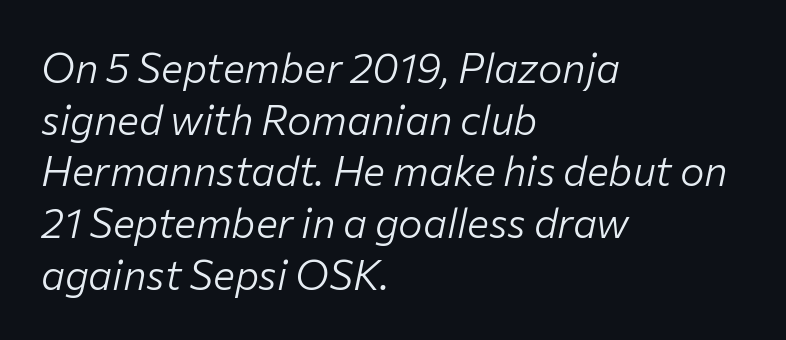
{"italic": "yes", "lean": "right", "slant_degrees": 12, "bold": "no", "weight": "light", "width": "normal", "stroke_contrast": "low", "x_height": "medium", "monospaced": "no", "underline": "no", "align": "left", "line_spacing": "normal", "line_spacing_ratio": 1.26, "letter_spacing": "normal", "letter_spacing_em": 0.0, "glyph_px": 41}
